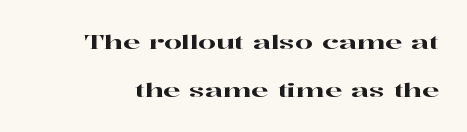
{"italic": "no", "underline": "no", "line_spacing": "loose", "line_spacing_ratio": 2.41, "letter_spacing": "normal", "letter_spacing_em": 0.0, "glyph_px": 20}
